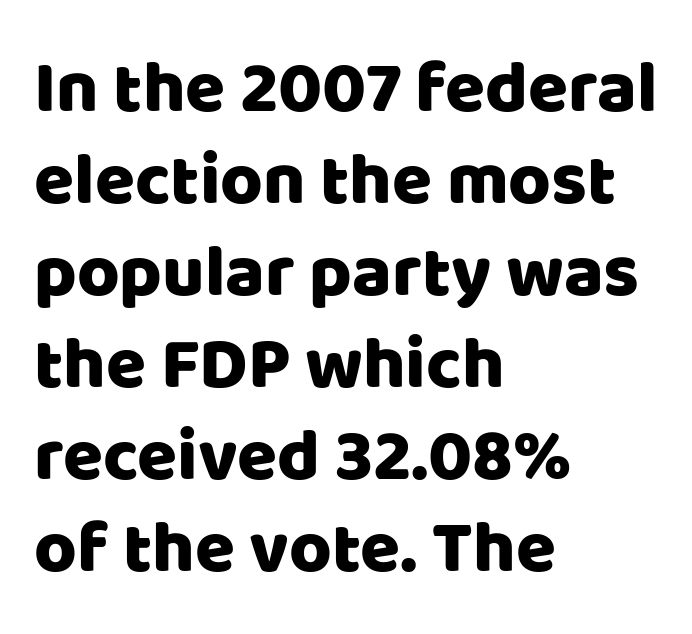
Descender tails drop into unmarked territory. This sample has the flowing, uneven cadence of proportional lettering. Default kerning and tracking; the words read as compact shapes. Each line starts at the same left margin while the right side varies.
